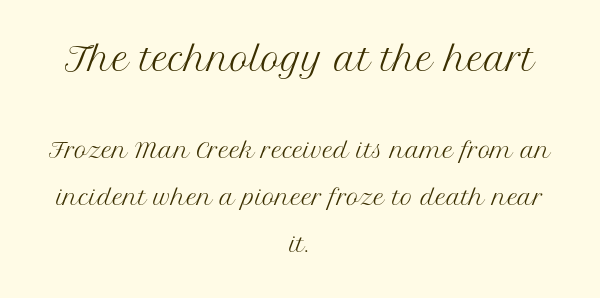
Q: Is the text bold? A: No.
Q: Is the text italic (slanted)? A: Yes.
Q: Is the text underlined? A: No.
Q: How is the paragraph aligned? A: Centered.
Q: Is the spacing between letters normal or unusually wide? A: Normal.
Q: Is the spacing between lines tight, normal or loose? A: Loose.
Q: Which block of text is set in a larger size, the first (top) or the second (bottom)? A: The first (top) one.
Q: Width (condensed, normal, or wide)? A: Normal.
Q: Stroke contrast? A: Medium.
Q: x-height? A: Medium.
Q: Monospaced? A: No.
